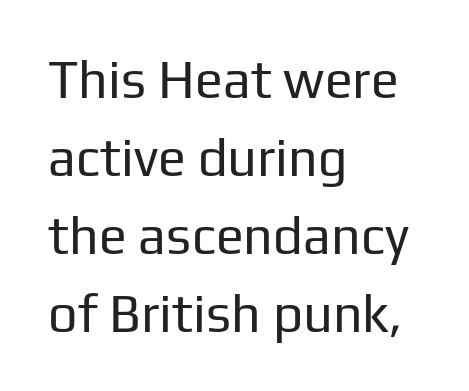
Q: Is the text bold? A: No.
Q: Is the text italic (slanted)? A: No, it is upright.
Q: Is the typeface a serif or a sans-serif typeface? A: Sans-serif.
Q: Is the text underlined? A: No.
Q: How is the paragraph aligned? A: Left-aligned.
Q: Is the spacing between letters normal or unusually wide? A: Normal.
Q: Is the spacing between lines tight, normal or loose? A: Normal.
Q: Width (condensed, normal, or wide)? A: Normal.
Q: Stroke contrast? A: Low.
Q: x-height? A: Medium.
Q: Monospaced? A: No.
